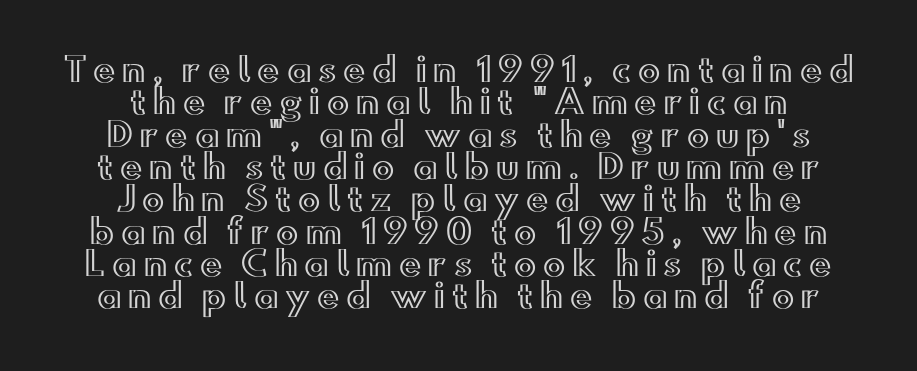
Q: Is the text italic (slanted)? A: No, it is upright.
Q: Is the text underlined? A: No.
Q: How is the paragraph aligned? A: Centered.
Q: Is the spacing between letters normal or unusually wide? A: Unusually wide.
Q: Is the spacing between lines tight, normal or loose? A: Tight.
Q: Width (condensed, normal, or wide)? A: Wide.
Q: x-height? A: Small.
Q: Monospaced? A: No.
